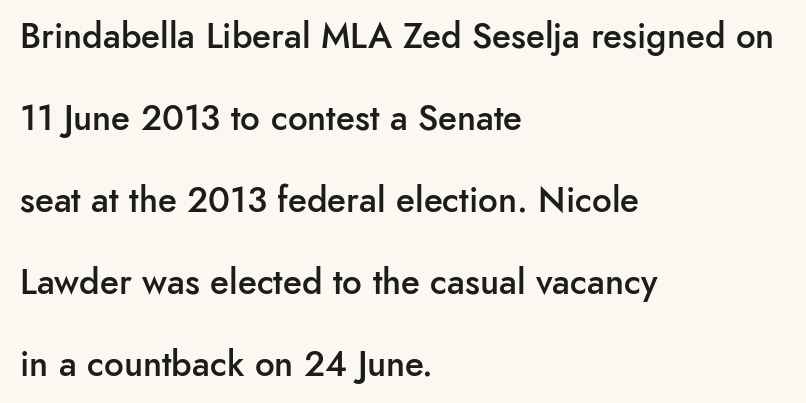
Q: Is the text bold? A: Semi-bold.
Q: Is the text italic (slanted)? A: No, it is upright.
Q: Is the typeface a serif or a sans-serif typeface? A: Sans-serif.
Q: Is the text underlined? A: No.
Q: How is the paragraph aligned? A: Left-aligned.
Q: Is the spacing between letters normal or unusually wide? A: Normal.
Q: Is the spacing between lines tight, normal or loose? A: Loose.
Q: Width (condensed, normal, or wide)? A: Normal.
Q: Stroke contrast? A: Low.
Q: x-height? A: Small.
Q: Monospaced? A: No.
